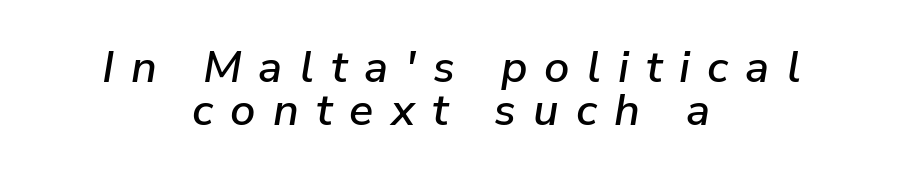
Q: Is the text italic (slanted)? A: Yes, it leans right by about 9 degrees.
Q: Is the text underlined? A: No.
Q: How is the paragraph aligned? A: Centered.
Q: Is the spacing between letters normal or unusually wide? A: Unusually wide.
Q: Is the spacing between lines tight, normal or loose? A: Tight.
Q: Width (condensed, normal, or wide)? A: Normal.
Q: Stroke contrast? A: Low.
Q: x-height? A: Medium.
Q: Monospaced? A: No.
